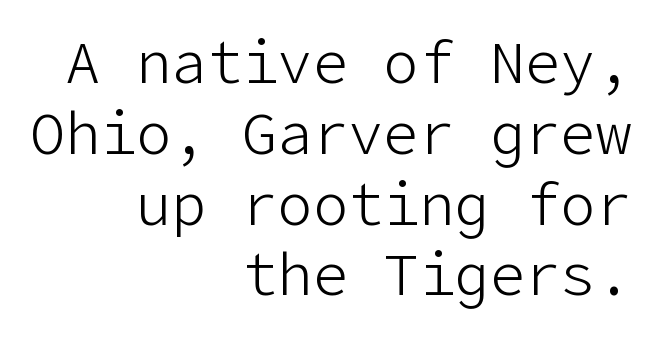
{"serif": "no", "italic": "no", "bold": "no", "weight": "light", "width": "normal", "stroke_contrast": "low", "x_height": "medium", "underline": "no", "align": "right", "line_spacing_ratio": 1.2, "letter_spacing": "normal", "letter_spacing_em": 0.0, "glyph_px": 59}
